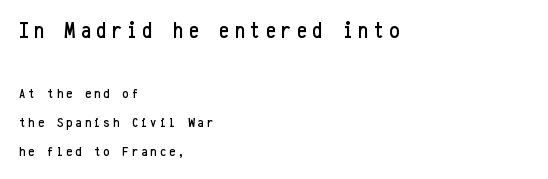
The string is rendered with underlining switched off. Baseline-to-baseline distance is far greater than the letter height. Is the letter spacing exaggerated? Yes — the characters are pushed far apart. These lines are set flush left with a ragged right edge.
